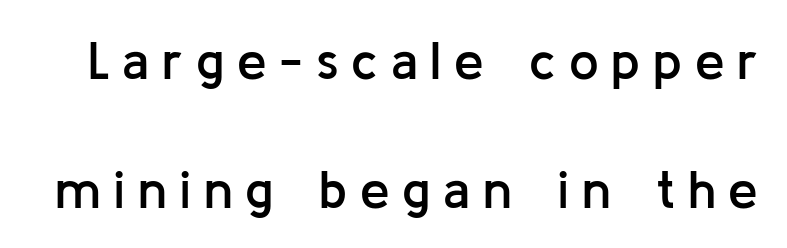
Q: Is the text bold? A: Semi-bold.
Q: Is the text italic (slanted)? A: No, it is upright.
Q: Is the typeface a serif or a sans-serif typeface? A: Sans-serif.
Q: Is the text underlined? A: No.
Q: Is the spacing between letters normal or unusually wide? A: Unusually wide.
Q: Is the spacing between lines tight, normal or loose? A: Loose.
Q: Width (condensed, normal, or wide)? A: Normal.
Q: Stroke contrast? A: Low.
Q: x-height? A: Medium.
Q: Monospaced? A: No.
